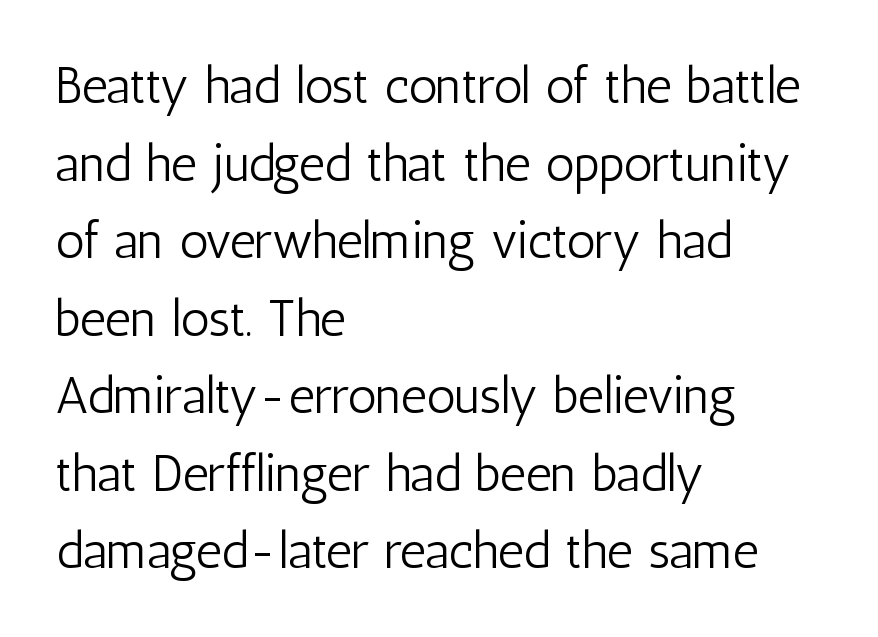
The glyphs are unaccompanied by any horizontal stroke below them. Notice how descenders clear the ascenders below comfortably — that's standard leading. Horizontal alignment here is leftward, the default for most running prose. Spacing between characters is what you'd get straight out of the box. Are there feet on the stems? There aren't — it's a sans. Character widths vary here, with narrow letters taking less room than wide ones.
